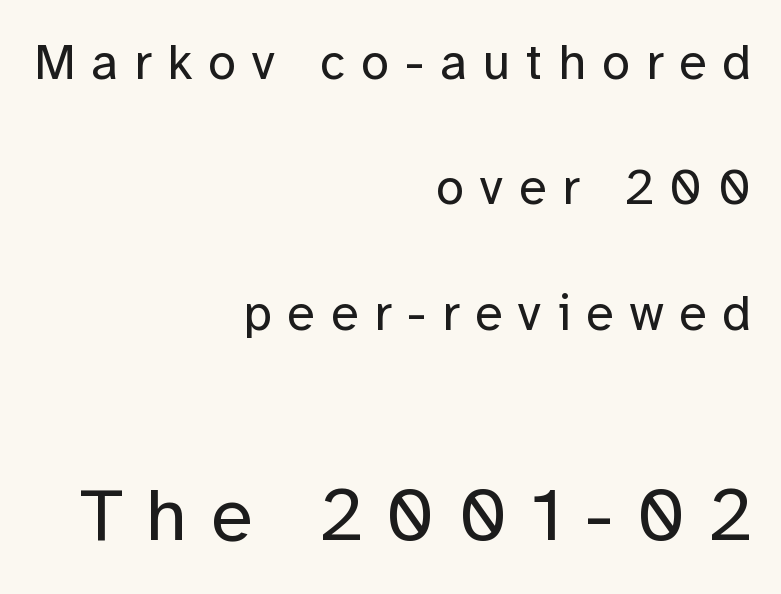
Q: Is the text bold? A: No.
Q: Is the text italic (slanted)? A: No, it is upright.
Q: Is the typeface a serif or a sans-serif typeface? A: Sans-serif.
Q: Is the text underlined? A: No.
Q: How is the paragraph aligned? A: Right-aligned.
Q: Is the spacing between letters normal or unusually wide? A: Unusually wide.
Q: Is the spacing between lines tight, normal or loose? A: Loose.
Q: Which block of text is set in a larger size, the first (top) or the second (bottom)? A: The second (bottom) one.
Q: Width (condensed, normal, or wide)? A: Normal.
Q: Stroke contrast? A: Low.
Q: x-height? A: Medium.
Q: Monospaced? A: No.
